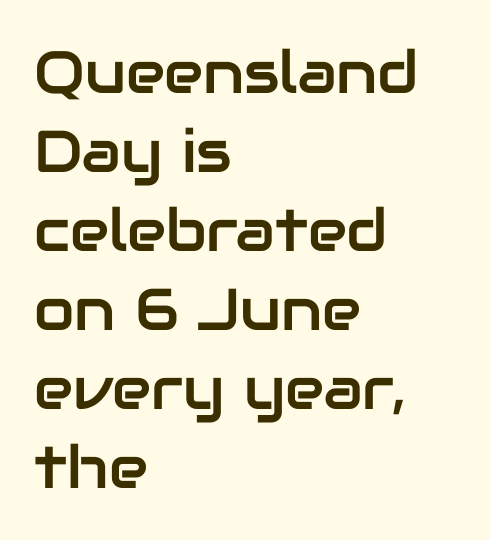
Q: Is the text italic (slanted)? A: No, it is upright.
Q: Is the typeface a serif or a sans-serif typeface? A: Sans-serif.
Q: Is the text underlined? A: No.
Q: How is the paragraph aligned? A: Left-aligned.
Q: Is the spacing between letters normal or unusually wide? A: Normal.
Q: Is the spacing between lines tight, normal or loose? A: Normal.
Q: Width (condensed, normal, or wide)? A: Normal.
Q: Stroke contrast? A: Low.
Q: x-height? A: Medium.
Q: Monospaced? A: No.
